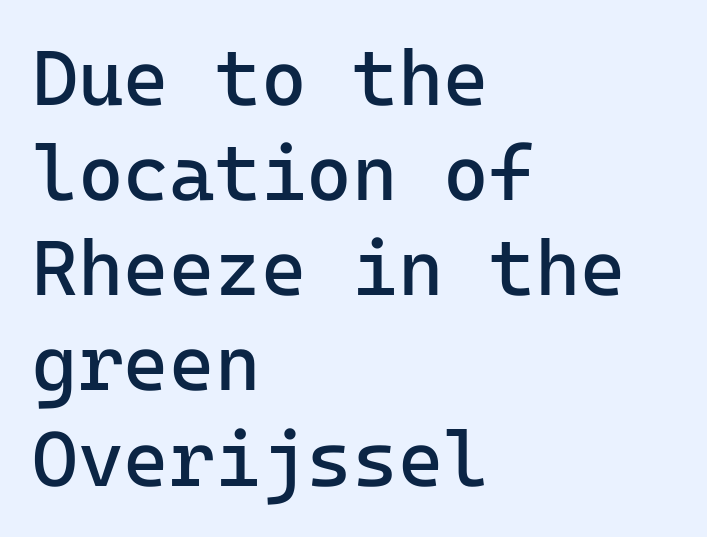
The image shows 78 px regular-weight sans-serif type, upright; set left-aligned, line spacing 1.22x, normal letter spacing, not underlined; low stroke contrast and a medium x-height.
